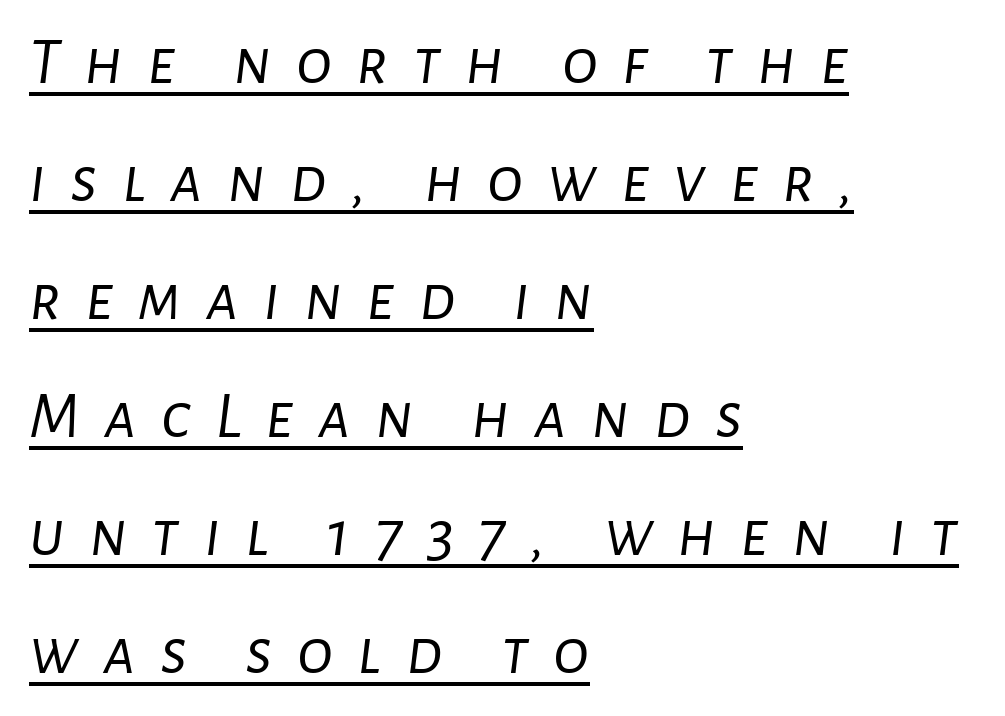
Q: Is the text bold? A: No.
Q: Is the text italic (slanted)? A: Yes, it leans right by about 7 degrees.
Q: Is the text underlined? A: Yes.
Q: How is the paragraph aligned? A: Left-aligned.
Q: Is the spacing between letters normal or unusually wide? A: Unusually wide.
Q: Width (condensed, normal, or wide)? A: Normal.
Q: Stroke contrast? A: Low.
Q: x-height? A: Medium.
Q: Monospaced? A: No.
